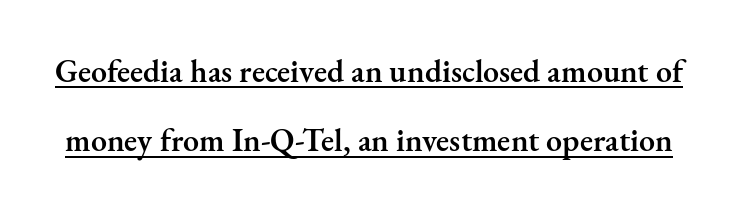
The image shows 32 px semibold serif type, upright; set loose line spacing (2.17x), normal letter spacing, underlined; medium stroke contrast and a small x-height.
